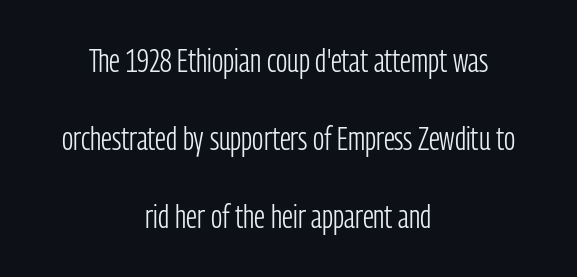
Q: Is the text bold? A: No.
Q: Is the text italic (slanted)? A: No, it is upright.
Q: Is the typeface a serif or a sans-serif typeface? A: Sans-serif.
Q: Is the text underlined? A: No.
Q: How is the paragraph aligned? A: Centered.
Q: Is the spacing between letters normal or unusually wide? A: Normal.
Q: Is the spacing between lines tight, normal or loose? A: Loose.
Q: Width (condensed, normal, or wide)? A: Condensed.
Q: Stroke contrast? A: Low.
Q: x-height? A: Medium.
Q: Monospaced? A: No.
